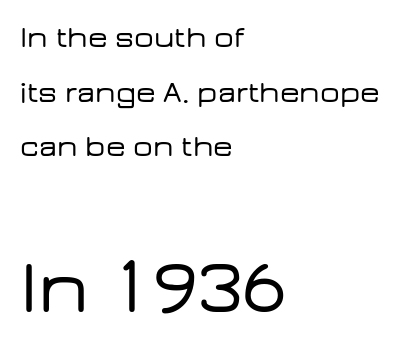
The image shows 77 px wide sans-serif type, upright; set left-aligned, line spacing 1.76x, normal letter spacing, not underlined; the second (bottom) block is 2.48x larger; low stroke contrast and a medium x-height.
